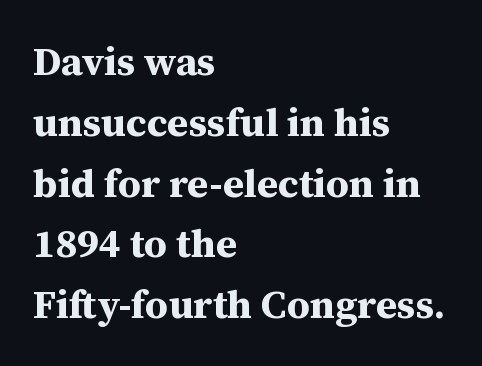
Q: Is the text bold? A: Yes.
Q: Is the text italic (slanted)? A: No, it is upright.
Q: Is the typeface a serif or a sans-serif typeface? A: Serif.
Q: Is the text underlined? A: No.
Q: How is the paragraph aligned? A: Left-aligned.
Q: Is the spacing between letters normal or unusually wide? A: Normal.
Q: Is the spacing between lines tight, normal or loose? A: Normal.
Q: Width (condensed, normal, or wide)? A: Normal.
Q: Stroke contrast? A: Medium.
Q: x-height? A: Medium.
Q: Monospaced? A: No.
